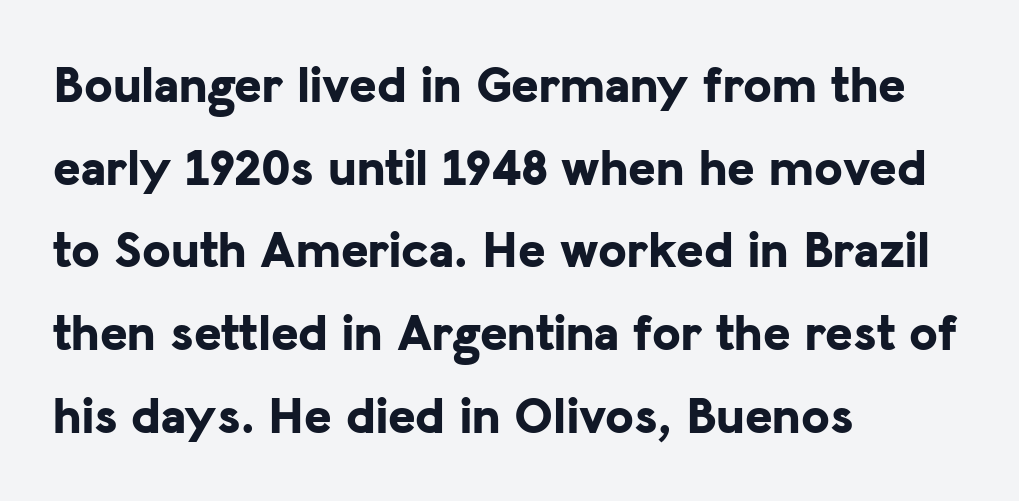
Summary of weight: heavy, a full bold. Line beginnings align vertically; line endings do not. The passage shown is not underscored anywhere. These lines are composed in type without serifs.
